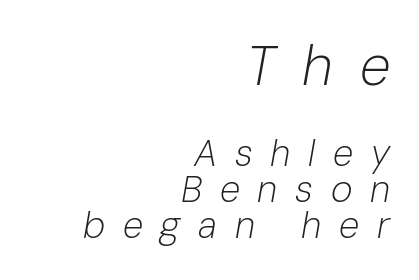
The image shows 56 px light type, italic (leaning right); set right-aligned, tight line spacing (0.98x), unusually wide letter spacing (+0.48 em), not underlined; the first (top) block is 1.51x larger; low stroke contrast and a medium x-height.
